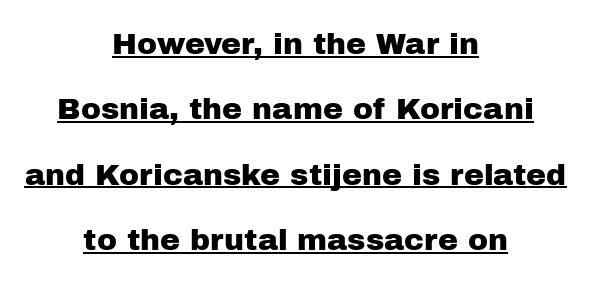
Q: Is the text italic (slanted)? A: No, it is upright.
Q: Is the typeface a serif or a sans-serif typeface? A: Sans-serif.
Q: Is the text underlined? A: Yes.
Q: How is the paragraph aligned? A: Centered.
Q: Is the spacing between letters normal or unusually wide? A: Normal.
Q: Is the spacing between lines tight, normal or loose? A: Loose.
Q: Width (condensed, normal, or wide)? A: Normal.
Q: Stroke contrast? A: Low.
Q: x-height? A: Medium.
Q: Monospaced? A: No.
